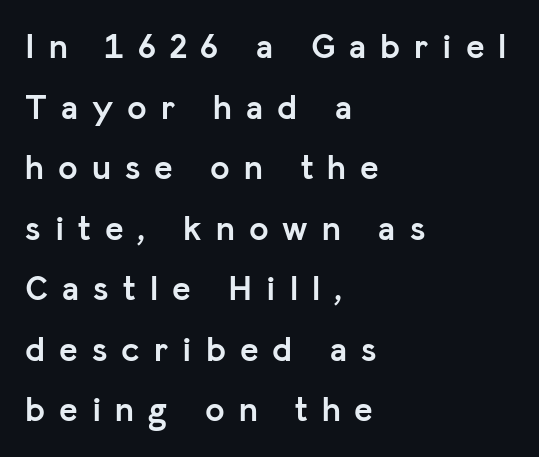
The image shows 35 px semibold sans-serif type, upright; set left-aligned, line spacing 1.73x, unusually wide letter spacing (+0.4 em), not underlined; low stroke contrast and a medium x-height.
